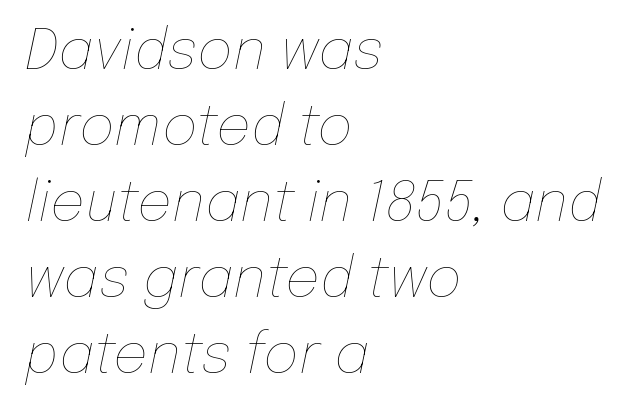
The image shows 55 px thin type, italic (leaning right); set left-aligned, normal line spacing (1.38x), normal letter spacing, not underlined; low stroke contrast and a medium x-height.
